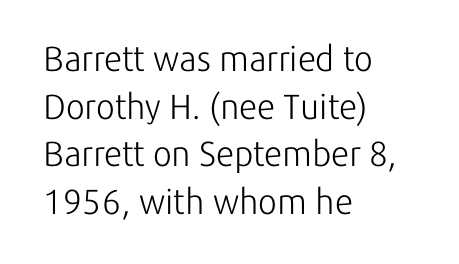
{"serif": "no", "italic": "no", "bold": "no", "weight": "light", "width": "normal", "stroke_contrast": "low", "x_height": "medium", "monospaced": "no", "underline": "no", "align": "left", "line_spacing": "normal", "line_spacing_ratio": 1.36, "letter_spacing": "normal", "letter_spacing_em": 0.0, "glyph_px": 35}
